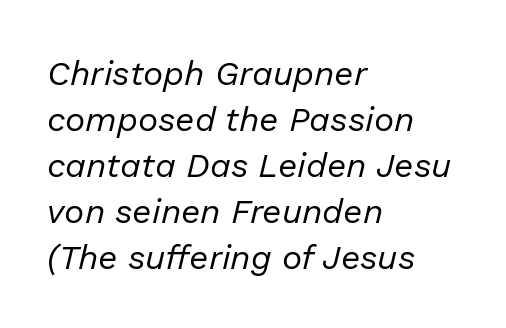
The image shows 34 px regular-weight type, italic (leaning right); set left-aligned, normal line spacing (1.35x), normal letter spacing, not underlined; low stroke contrast and a medium x-height.
